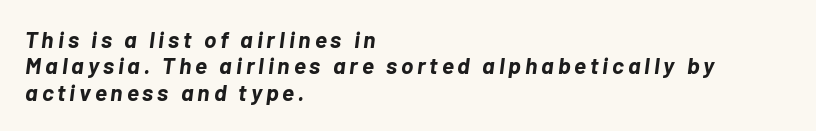
{"italic": "yes", "lean": "right", "slant_degrees": 7, "bold": "yes", "underline": "no", "align": "left", "line_spacing": "tight", "line_spacing_ratio": 1.15, "glyph_px": 23}
